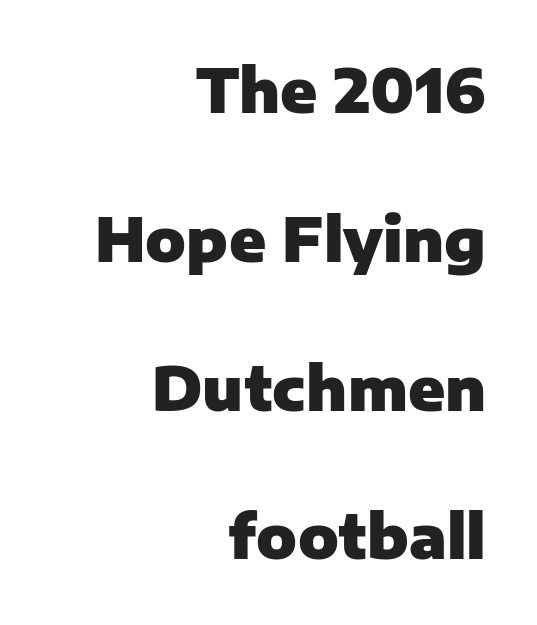
{"serif": "no", "italic": "no", "bold": "yes", "weight": "heavy", "width": "normal", "stroke_contrast": "low", "x_height": "medium", "monospaced": "no", "underline": "no", "align": "right", "line_spacing": "loose", "line_spacing_ratio": 2.48, "letter_spacing": "normal", "letter_spacing_em": 0.0, "glyph_px": 60}
